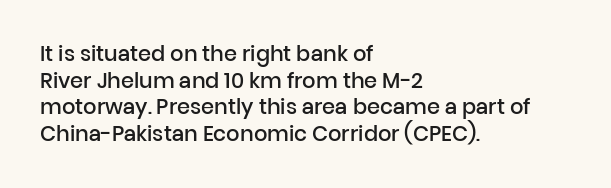
Casual observation: everything's shoved over to the left. Horizontal bands of white between lines are of average thickness. Tracking value appears to be zero — textbook default spacing. The letters stand straight up with perfectly vertical stems. Compared with an ordinary text face, these strokes are moderately heavier — a semibold. Anything drawn beneath the words? Only blank space.
